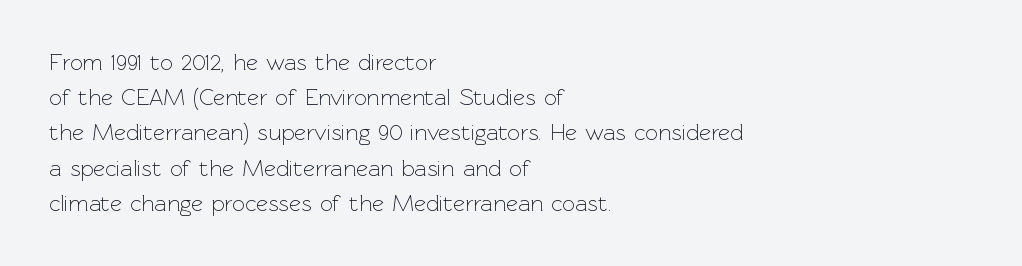
A typesetter would call this leading conventional body-copy spacing. Casual observation: everything's shoved over to the left. Counters stay open thanks to moderate or lighter strokes. The lettering stays uniformly vertical, giving the passage a roman look. No extra tracking has been applied to these lines. The gap between lines stays unmarked.
